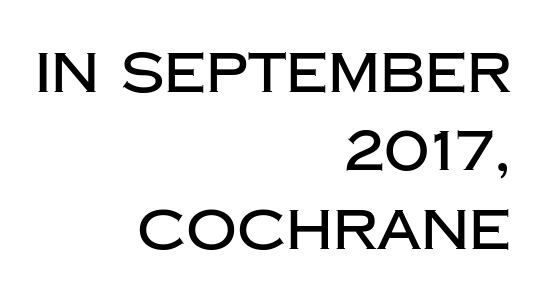
The image shows 56 px sans-serif type, upright; set right-aligned, normal line spacing (1.4x), normal letter spacing, not underlined; low stroke contrast and a large x-height.
